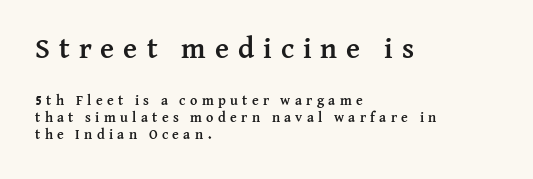
The lines are quadded left. Note: larger setting up top, smaller setting below. Is the letter spacing exaggerated? Yes — the characters are pushed far apart. Vertical strokes here are truly vertical. Clear beneath every line of the passage.
